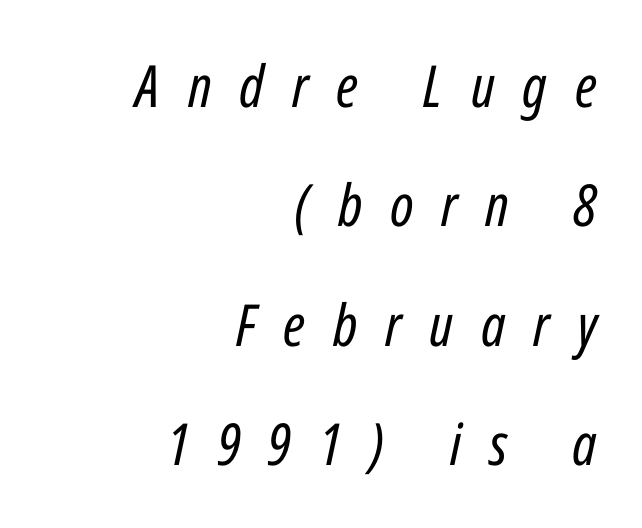
These lines are rendered in a variable-pitch font. Tall strokes in this sample are angled rather than plumb. Is there much room between lines? Yes — plenty of vertical air separates them. Decoration check: the copy has no underline. Where is the straight margin? On the right. Honestly, the letter spacing is so wide it's the main thing you notice.
